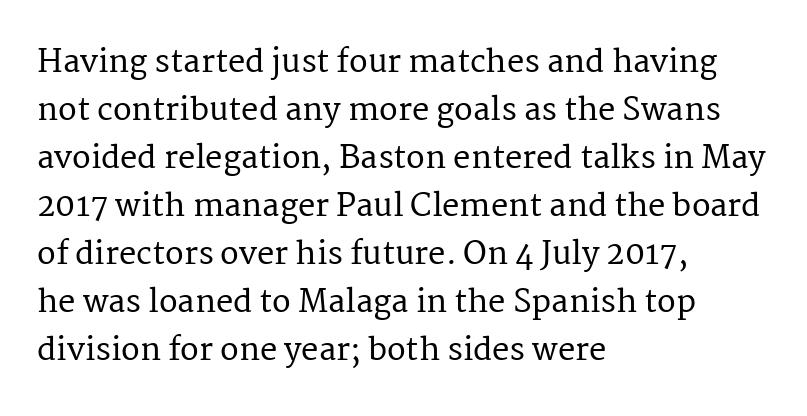
The image shows 31 px serif type, upright; set left-aligned, normal line spacing (1.55x), normal letter spacing, not underlined; medium stroke contrast and a medium x-height.
